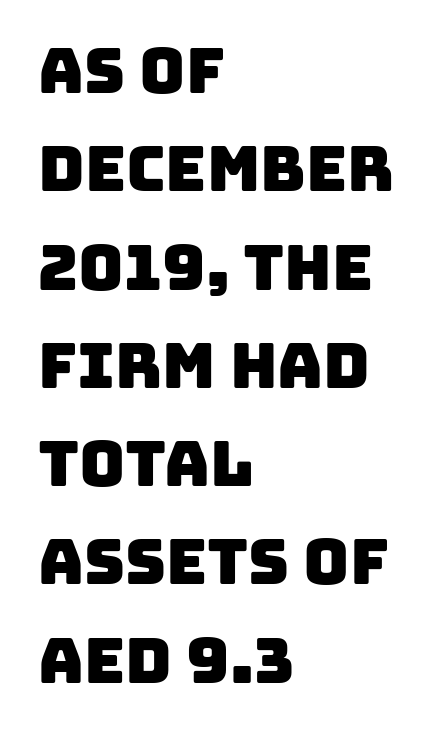
{"serif": "no", "width": "normal", "stroke_contrast": "low", "x_height": "large", "monospaced": "no", "underline": "no", "align": "left", "line_spacing": "normal", "line_spacing_ratio": 1.56, "letter_spacing": "normal", "letter_spacing_em": 0.0, "glyph_px": 63}
